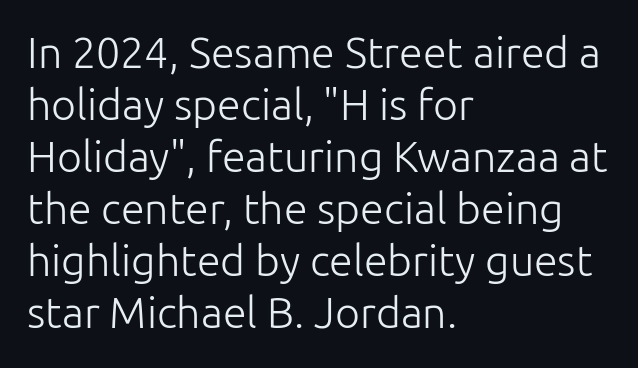
Q: Is the text bold? A: No.
Q: Is the text italic (slanted)? A: No, it is upright.
Q: Is the typeface a serif or a sans-serif typeface? A: Sans-serif.
Q: Is the text underlined? A: No.
Q: How is the paragraph aligned? A: Left-aligned.
Q: Is the spacing between letters normal or unusually wide? A: Normal.
Q: Width (condensed, normal, or wide)? A: Normal.
Q: Stroke contrast? A: Low.
Q: x-height? A: Medium.
Q: Monospaced? A: No.
